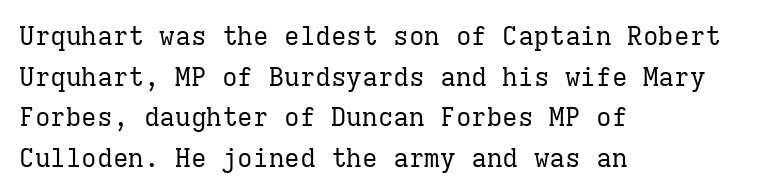
{"italic": "no", "bold": "no", "underline": "no", "align": "left", "line_spacing": "normal", "line_spacing_ratio": 1.56, "letter_spacing": "normal", "letter_spacing_em": 0.0, "glyph_px": 26}
